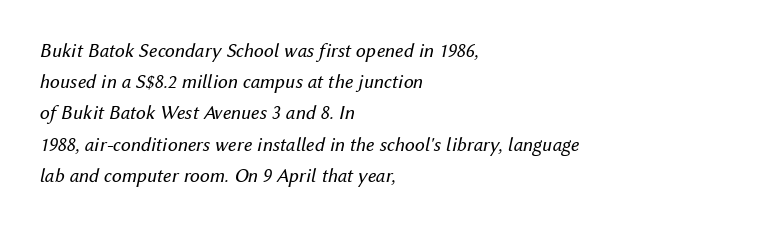
The font is comparable to plain body text, perhaps lighter. There is no visible air inserted between adjacent glyphs. These lines stack with their left ends in a neat column. Tall strokes in this sample are angled rather than plumb.
